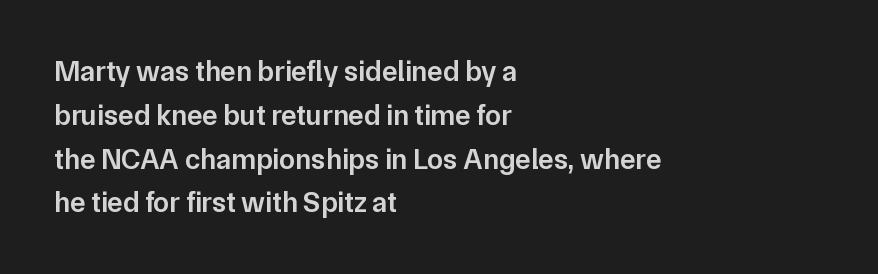
The image shows 29 px semibold sans-serif type, upright; set left-aligned, normal line spacing (1.51x), normal letter spacing, not underlined; low stroke contrast and a medium x-height.
